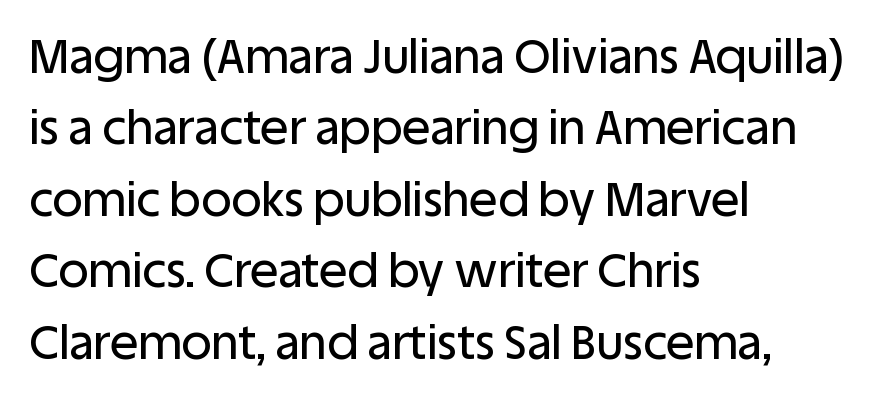
The image shows 47 px sans-serif type, upright; set left-aligned, normal line spacing (1.52x), normal letter spacing, not underlined; low stroke contrast and a large x-height.
